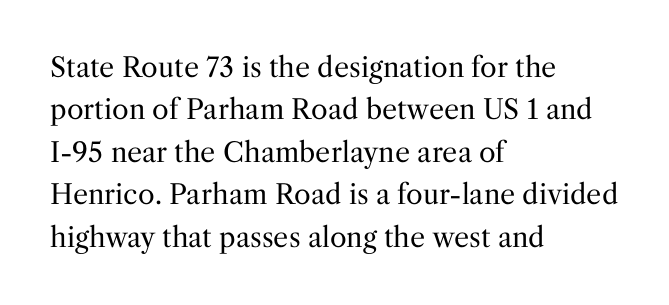
{"italic": "no", "bold": "no", "underline": "no", "align": "left", "line_spacing": "normal", "line_spacing_ratio": 1.57, "letter_spacing": "normal", "letter_spacing_em": 0.0, "glyph_px": 27}
